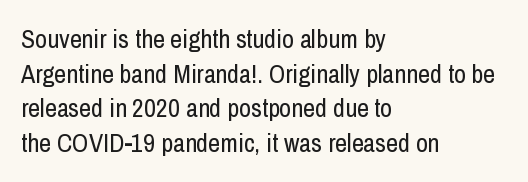
The image shows 26 px text type, upright; set left-aligned, normal line spacing (1.33x), normal letter spacing, not underlined.
